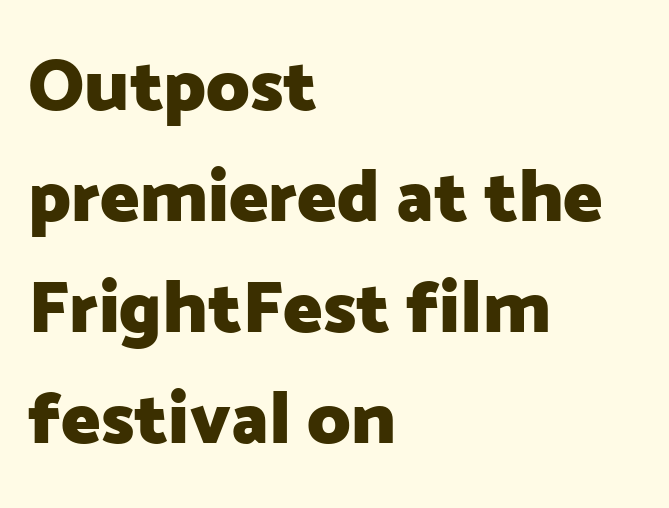
The glyphs have the mass of a bold cut. Ordinary non-slanted type is in use. The leading is moderate, giving the passage an even texture. Line beginnings align vertically; line endings do not.
